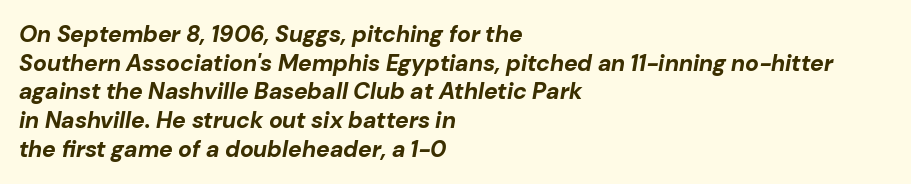
The image shows 23 px bold type, italic (leaning right); set left-aligned, normal line spacing (1.25x), normal letter spacing, not underlined.
